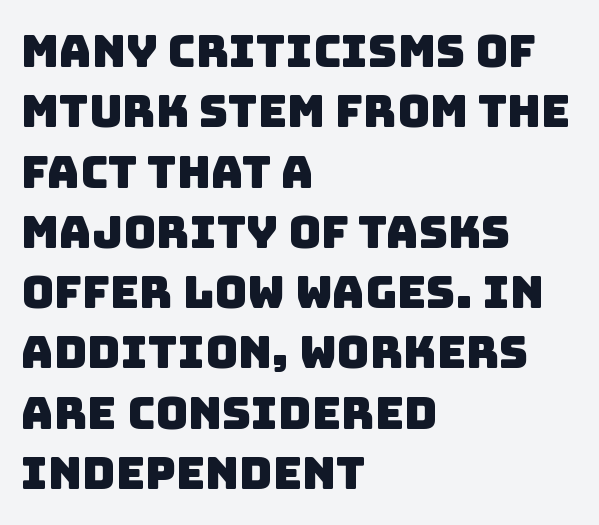
The face used here is proportionally spaced, like ordinary book or web type. Whoever set this chose a conventional vertical rhythm. The setting favours the left margin, as ordinary paragraphs usually do. In terms of letterspacing, this is plain default setting. Anything drawn beneath the words? Only blank space.
